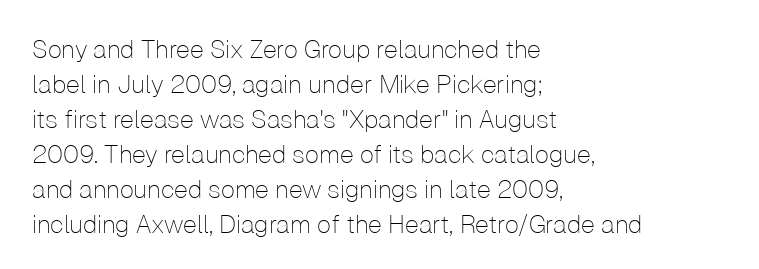
The image shows 25 px text type, upright; set left-aligned, normal line spacing (1.4x), normal letter spacing, not underlined.
